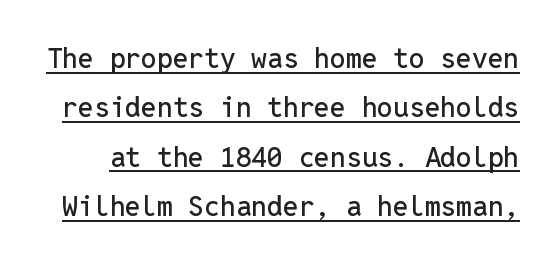
Q: Is the text italic (slanted)? A: No, it is upright.
Q: Is the typeface a serif or a sans-serif typeface? A: Sans-serif.
Q: Is the text underlined? A: Yes.
Q: Is the spacing between letters normal or unusually wide? A: Normal.
Q: Width (condensed, normal, or wide)? A: Normal.
Q: Stroke contrast? A: Low.
Q: x-height? A: Medium.
Q: Monospaced? A: Yes.
